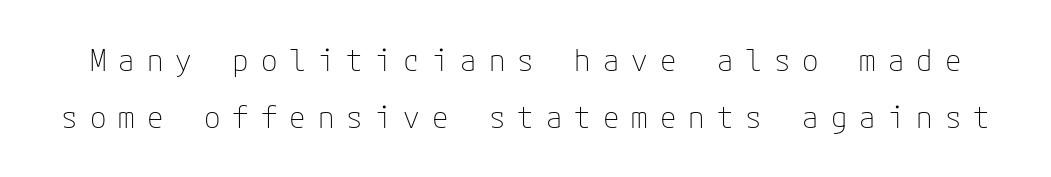
Q: Is the text bold? A: No.
Q: Is the text italic (slanted)? A: No, it is upright.
Q: Is the typeface a serif or a sans-serif typeface? A: Sans-serif.
Q: Is the text underlined? A: No.
Q: Is the spacing between letters normal or unusually wide? A: Unusually wide.
Q: Is the spacing between lines tight, normal or loose? A: Loose.
Q: Width (condensed, normal, or wide)? A: Normal.
Q: Stroke contrast? A: Low.
Q: x-height? A: Medium.
